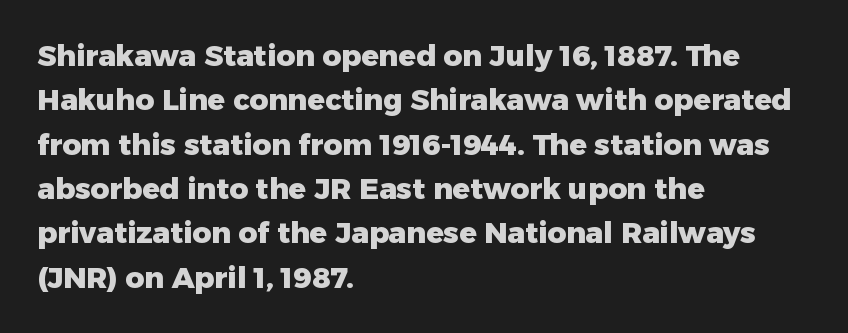
Each word holds together tightly as a unit, with standard inter-letter gaps. How would I describe the line gaps? Plain and ordinary. Chunky letters — that's bold for sure. A student would call this left alignment; a typographer would say flush left, rag right.
